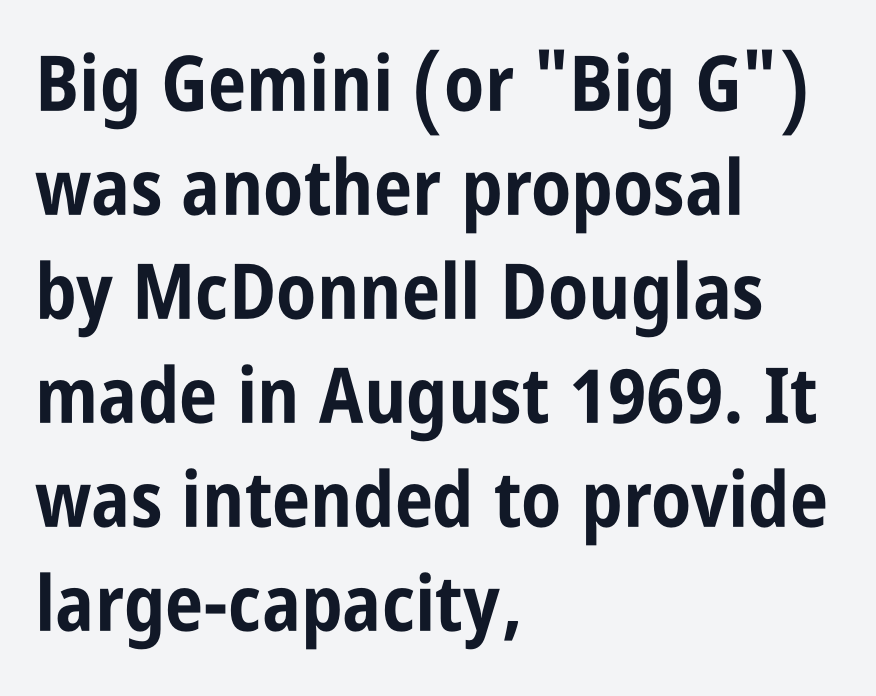
Q: Is the text bold? A: Yes.
Q: Is the text italic (slanted)? A: No, it is upright.
Q: Is the typeface a serif or a sans-serif typeface? A: Sans-serif.
Q: Is the text underlined? A: No.
Q: How is the paragraph aligned? A: Left-aligned.
Q: Is the spacing between letters normal or unusually wide? A: Normal.
Q: Is the spacing between lines tight, normal or loose? A: Normal.
Q: Width (condensed, normal, or wide)? A: Condensed.
Q: Stroke contrast? A: Low.
Q: x-height? A: Large.
Q: Monospaced? A: No.
